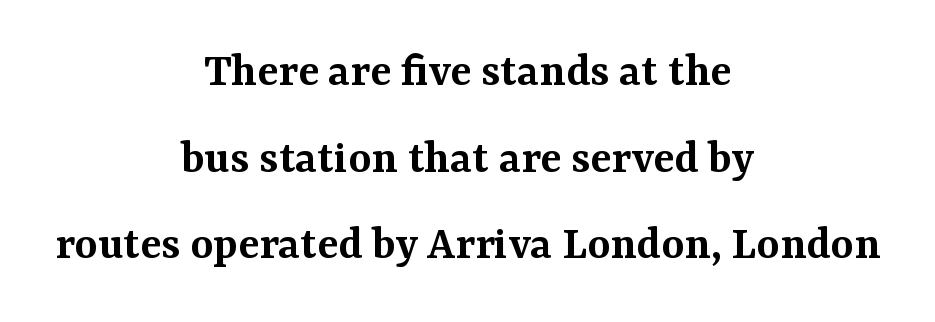
The image shows 49 px semibold serif type, upright; set centered, line spacing 1.77x, normal letter spacing, not underlined; medium stroke contrast and a medium x-height.
